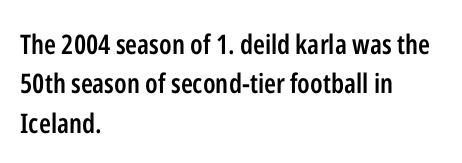
The image shows 27 px text type, upright; set left-aligned, normal line spacing (1.46x), normal letter spacing, not underlined.
